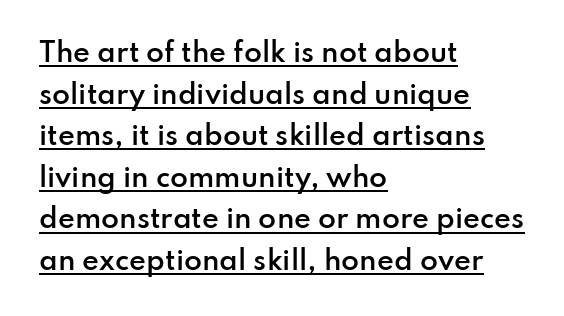
Q: Is the text bold? A: Semi-bold.
Q: Is the text italic (slanted)? A: No, it is upright.
Q: Is the text underlined? A: Yes.
Q: How is the paragraph aligned? A: Left-aligned.
Q: Is the spacing between letters normal or unusually wide? A: Normal.
Q: Is the spacing between lines tight, normal or loose? A: Normal.
